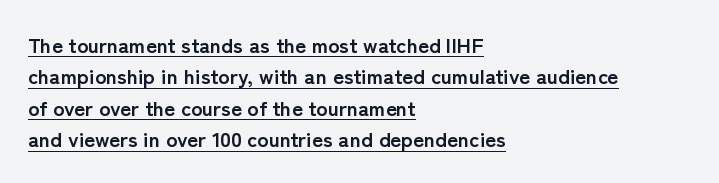
Students, this is bold: see how much ink each stroke carries. Rendered with straight, roman letterforms. This rendering features underlined lettering. Successive baselines arrive at the customary interval.
